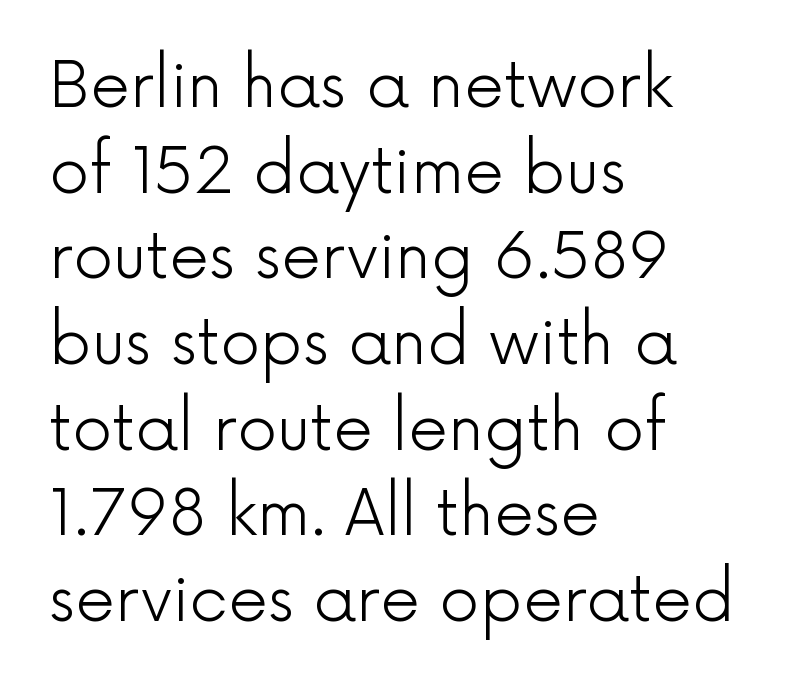
The ragged edge is on the right, which tells us the setting is flush left. No extra tracking has been applied to these lines. If you measured baseline to baseline, you'd find a middling distance. The specimen omits any rule beneath the text block's lines. Nope, no serifs anywhere on these letters.
